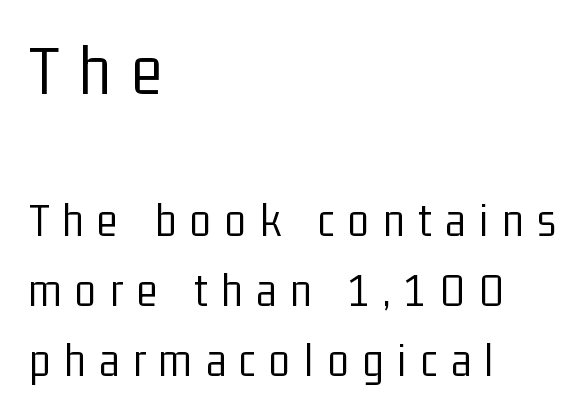
Q: Is the text bold? A: No.
Q: Is the text italic (slanted)? A: No, it is upright.
Q: Is the typeface a serif or a sans-serif typeface? A: Sans-serif.
Q: Is the text underlined? A: No.
Q: How is the paragraph aligned? A: Left-aligned.
Q: Is the spacing between letters normal or unusually wide? A: Unusually wide.
Q: Is the spacing between lines tight, normal or loose? A: Normal.
Q: Which block of text is set in a larger size, the first (top) or the second (bottom)? A: The first (top) one.
Q: Width (condensed, normal, or wide)? A: Condensed.
Q: Stroke contrast? A: Low.
Q: x-height? A: Medium.
Q: Monospaced? A: No.
